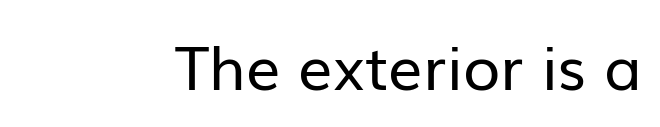
{"serif": "no", "italic": "no", "bold": "no", "weight": "regular", "width": "normal", "stroke_contrast": "low", "x_height": "medium", "monospaced": "no", "underline": "no", "align": "right", "letter_spacing": "normal", "letter_spacing_em": 0.0, "glyph_px": 61}
